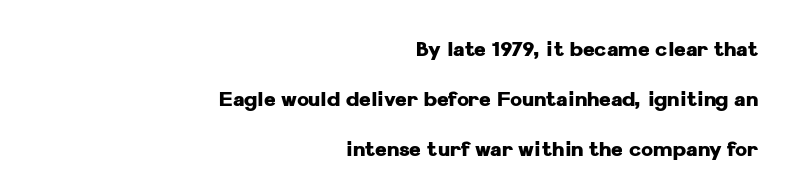
Q: Is the text bold? A: Yes.
Q: Is the text italic (slanted)? A: No, it is upright.
Q: Is the text underlined? A: No.
Q: How is the paragraph aligned? A: Right-aligned.
Q: Is the spacing between letters normal or unusually wide? A: Normal.
Q: Is the spacing between lines tight, normal or loose? A: Loose.
